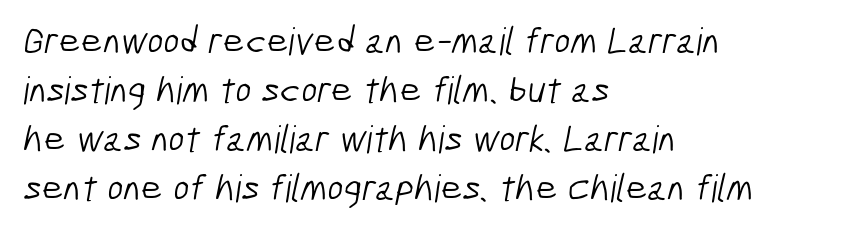
A bare baseline throughout the passage. Compared with a centered layout, this one pins lines to the left instead. Each letter keeps its own natural width here, so spacing adapts to shape. The letters look calm and open, with moderate or lighter stems.
